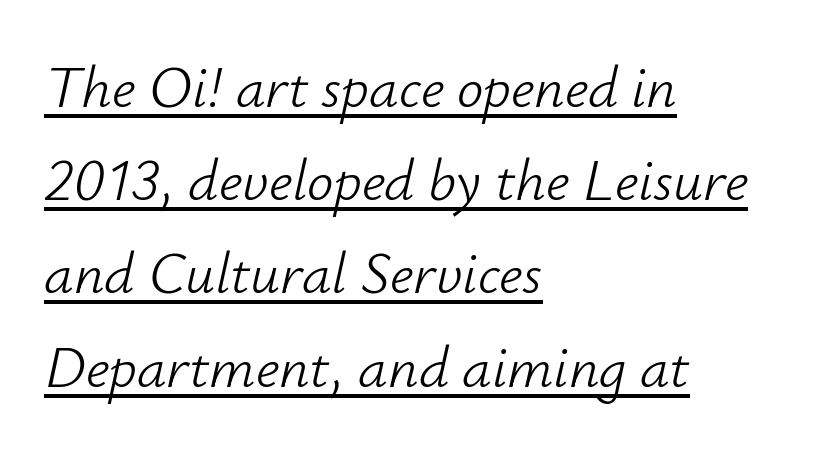
The tracking reads as untouched default to a designer's eye. Unbolded letterforms with no extra heft. You can tell it's italic because the verticals aren't actually vertical. This sample has the flowing, uneven cadence of proportional lettering. One glance says typical: line gaps are just what's usual. In designer terms, the underline attribute is active on this setting.
